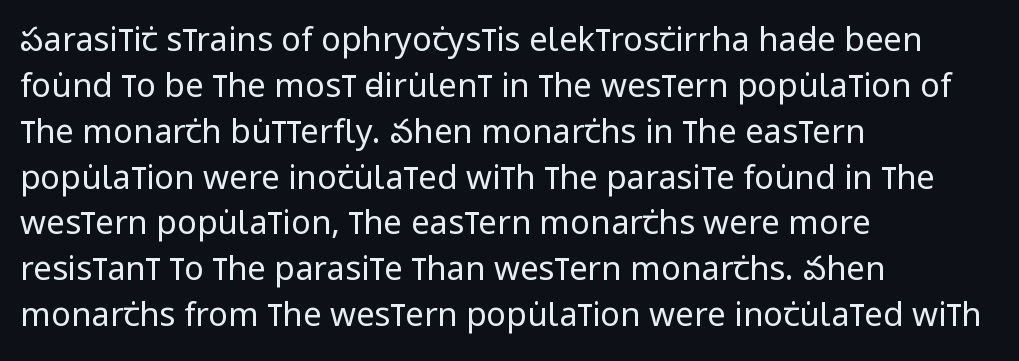
The image shows 33 px regular-weight, condensed sans-serif type, upright; set left-aligned, normal line spacing (1.39x), normal letter spacing, not underlined; low stroke contrast and a large x-height.
